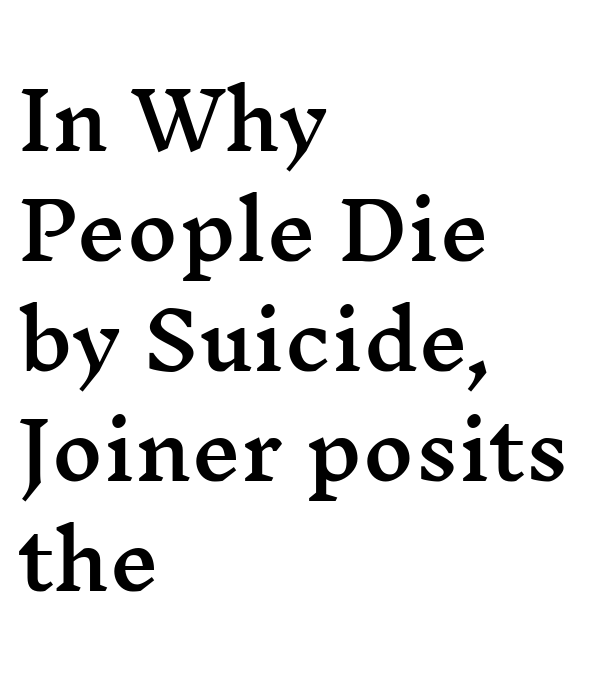
Type style note: has serifs. Descender tails drop into unmarked territory. Glyph-to-glyph distance matches everyday printed text. The compositor pushed each line to the left boundary. Is this a fixed-width face? No — the glyphs have proportional, varying widths.
